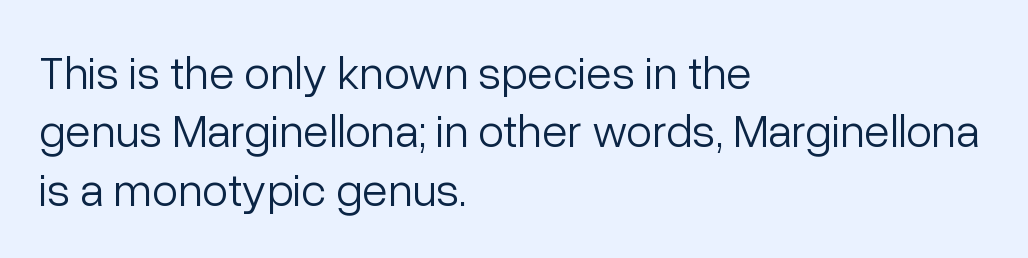
One-word summary of the alignment: left. Is the type heavy? It reads as light-to-regular instead. Ascenders rise straight up at ninety degrees. The zone under the glyphs is completely vacant.
